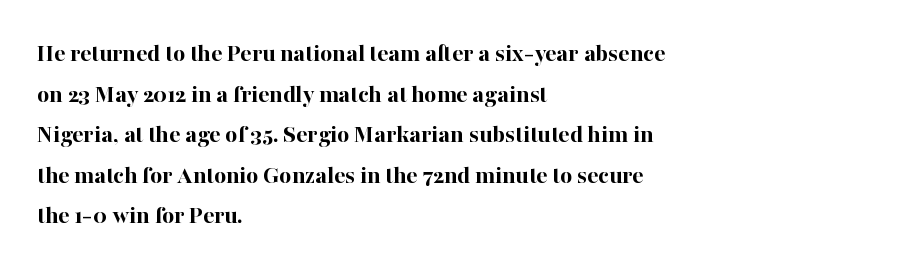
Students, note that the glyphs here touch the page at normal intervals. Lines of text with bare space underneath. Short and long lines alike share a common starting point at left. The font's upright variant was chosen for this text.
